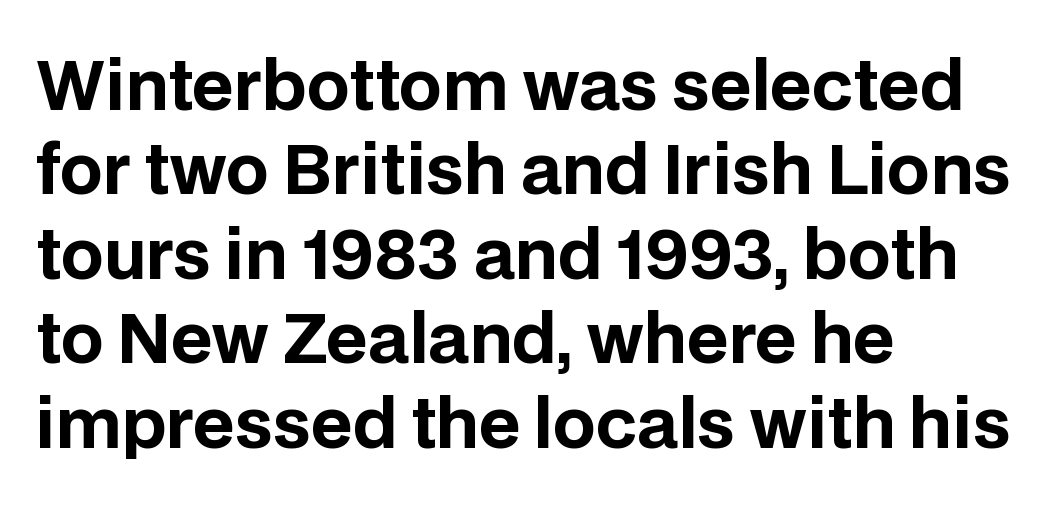
The image shows 67 px bold sans-serif type, upright; set left-aligned, normal line spacing (1.26x), normal letter spacing, not underlined; low stroke contrast and a large x-height.
